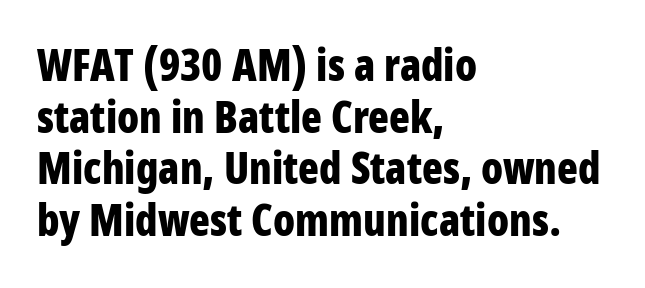
The tracking reads as untouched default to a designer's eye. Leftover space on each line is placed entirely after the last word. The typeface chosen for these lines omits serifs. Is this a fixed-width face? No — the glyphs have proportional, varying widths. Unmarked baselines from the first word to the last.
